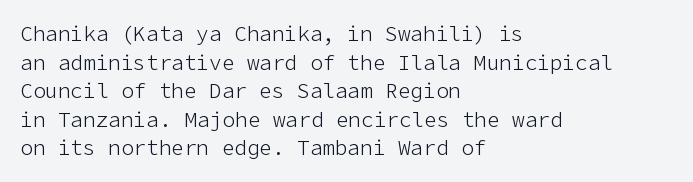
Line beginnings align vertically; line endings do not. Whoever set this chose a conventional vertical rhythm. Stroke mass is kept to a normal reading level or below. Nobody touched the tracking dial on this one.
